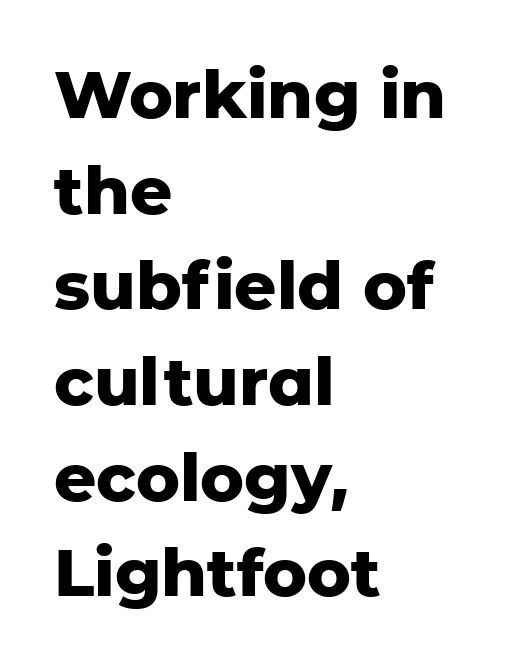
The image shows 66 px heavy sans-serif type, upright; set left-aligned, normal line spacing (1.45x), normal letter spacing, not underlined; low stroke contrast and a medium x-height.
